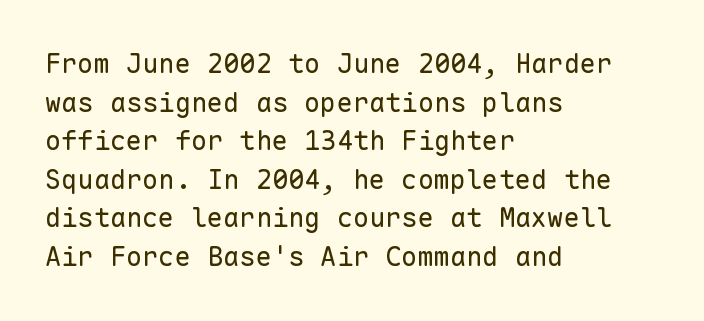
The image shows 27 px text type, upright; set left-aligned, normal line spacing (1.43x), normal letter spacing, not underlined.
